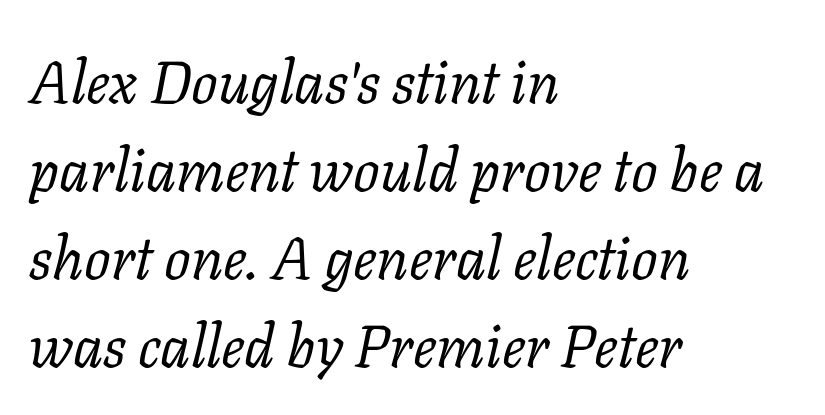
{"serif": "yes", "italic": "yes", "lean": "right", "slant_degrees": 11, "bold": "no", "weight": "regular", "width": "normal", "stroke_contrast": "low", "x_height": "medium", "monospaced": "no", "underline": "no", "align": "left", "line_spacing": "normal", "line_spacing_ratio": 1.49, "letter_spacing": "normal", "letter_spacing_em": 0.0, "glyph_px": 59}
